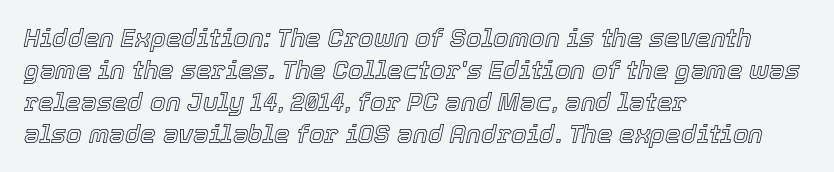
There is no visible air inserted between adjacent glyphs. All the whitespace from short lines collects on the right. Rows of type keep a routine distance in the vertical direction. Check under the words: just untouched page. This sample uses an oblique cut, with every glyph tilted off the vertical.
